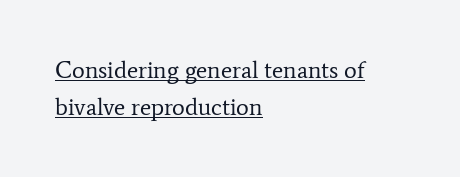
Q: Is the text bold? A: No.
Q: Is the text italic (slanted)? A: No, it is upright.
Q: Is the text underlined? A: Yes.
Q: How is the paragraph aligned? A: Left-aligned.
Q: Is the spacing between letters normal or unusually wide? A: Normal.
Q: Is the spacing between lines tight, normal or loose? A: Normal.
